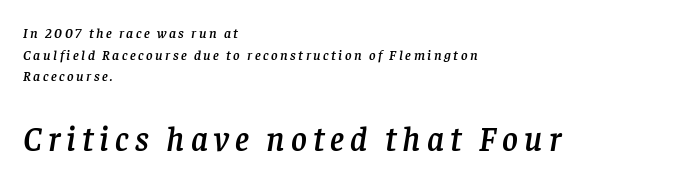
Q: Is the text italic (slanted)? A: Yes, it leans right by about 8 degrees.
Q: Is the typeface a serif or a sans-serif typeface? A: Serif.
Q: Is the text underlined? A: No.
Q: How is the paragraph aligned? A: Left-aligned.
Q: Is the spacing between lines tight, normal or loose? A: Normal.
Q: Which block of text is set in a larger size, the first (top) or the second (bottom)? A: The second (bottom) one.
Q: Width (condensed, normal, or wide)? A: Normal.
Q: Stroke contrast? A: Low.
Q: x-height? A: Large.
Q: Monospaced? A: No.
